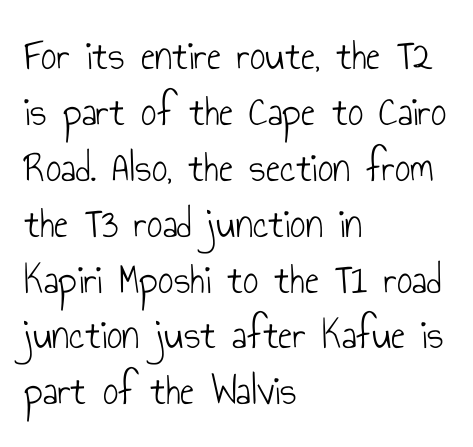
The image shows 43 px light, condensed sans-serif type, upright; set left-aligned, normal line spacing (1.3x), normal letter spacing, not underlined; low stroke contrast and a small x-height.
